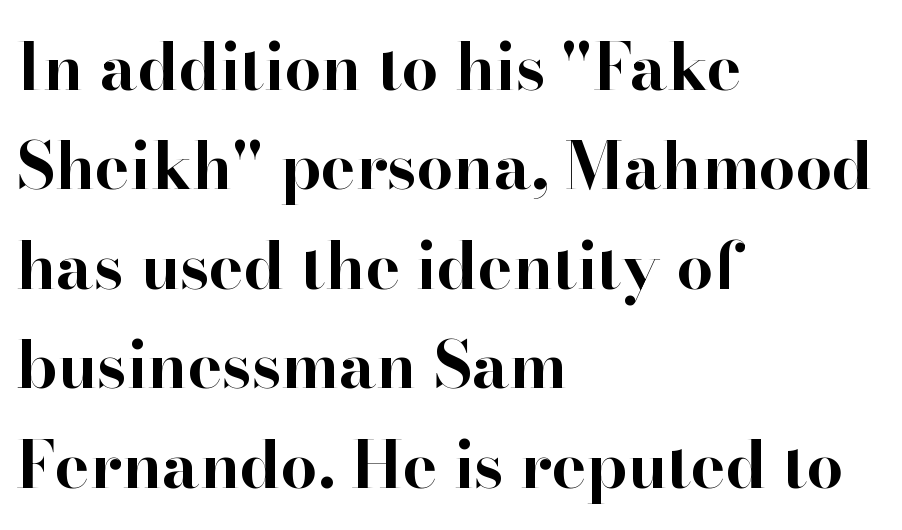
{"serif": "yes", "italic": "no", "bold": "yes", "weight": "bold", "width": "normal", "stroke_contrast": "high", "x_height": "small", "monospaced": "no", "underline": "no", "align": "left", "line_spacing": "normal", "line_spacing_ratio": 1.53, "letter_spacing": "normal", "letter_spacing_em": 0.0, "glyph_px": 65}
